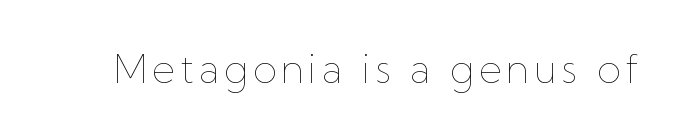
The image shows 39 px thin type, upright; set not underlined; low stroke contrast and a medium x-height.
